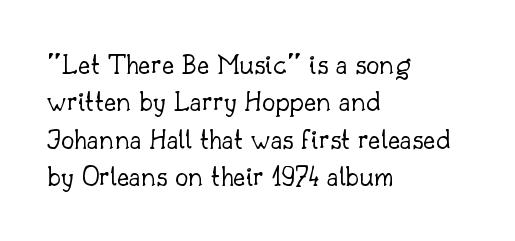
The image shows 30 px light type, upright; set left-aligned, normal line spacing (1.25x), normal letter spacing, not underlined; low stroke contrast and a small x-height.
